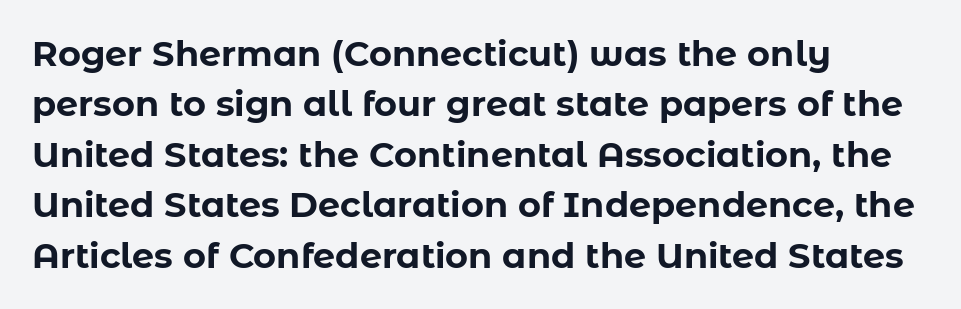
The image shows 35 px bold sans-serif type, upright; set left-aligned, normal line spacing (1.44x), normal letter spacing, not underlined; low stroke contrast and a medium x-height.
